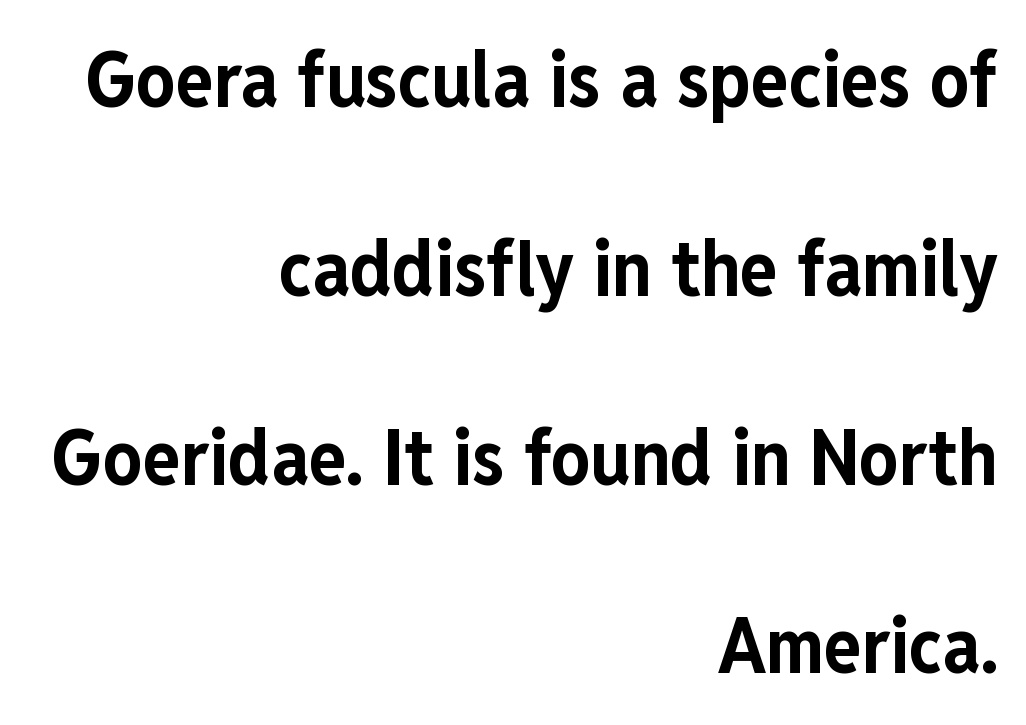
Varying glyph widths throughout — classic text-font behaviour. Its strokes are broad and dark, the hallmark of bold type. Does the lettering tilt? It doesn't — this is upright. The type is set solid horizontally, with unmodified tracking.
